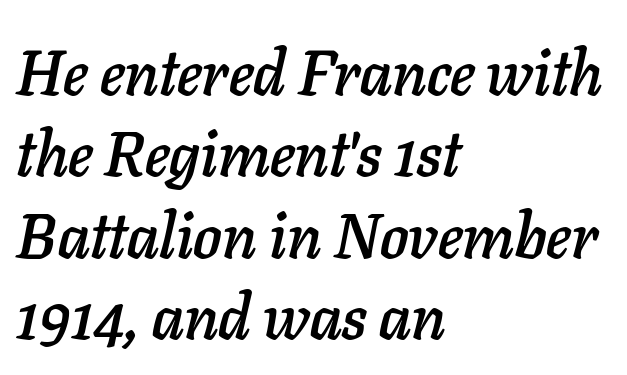
{"italic": "yes", "lean": "right", "slant_degrees": 11, "width": "normal", "stroke_contrast": "low", "x_height": "medium", "monospaced": "no", "underline": "no", "align": "left", "line_spacing": "normal", "line_spacing_ratio": 1.29, "letter_spacing": "normal", "letter_spacing_em": 0.0, "glyph_px": 63}
